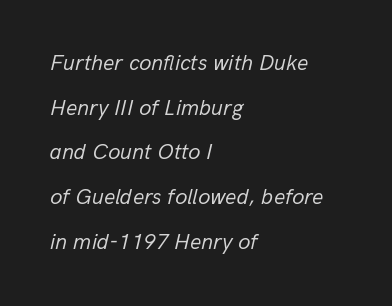
Q: Is the text bold? A: No.
Q: Is the text italic (slanted)? A: Yes, it leans right by about 13 degrees.
Q: Is the text underlined? A: No.
Q: How is the paragraph aligned? A: Left-aligned.
Q: Is the spacing between letters normal or unusually wide? A: Normal.
Q: Is the spacing between lines tight, normal or loose? A: Loose.
